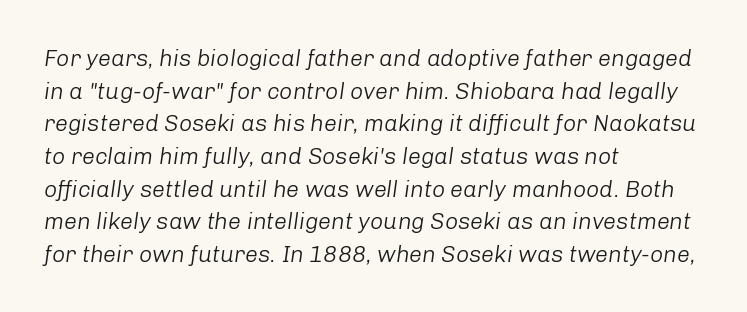
If you drew a ruler down the left edge, every line would touch it. The rendering uses a moderate line-height, typical for paragraphs. The weight tops out at a normal text grade. The font's italic variant was chosen for this text. Short note: letters normally spaced.
